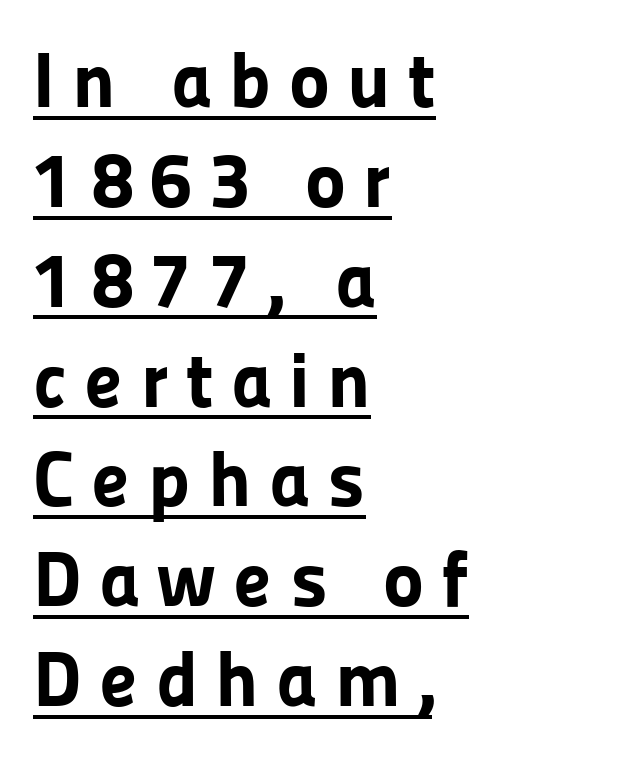
The image shows 78 px bold sans-serif type, upright; set left-aligned, normal line spacing (1.28x), unusually wide letter spacing (+0.22 em), underlined; low stroke contrast and a medium x-height.
